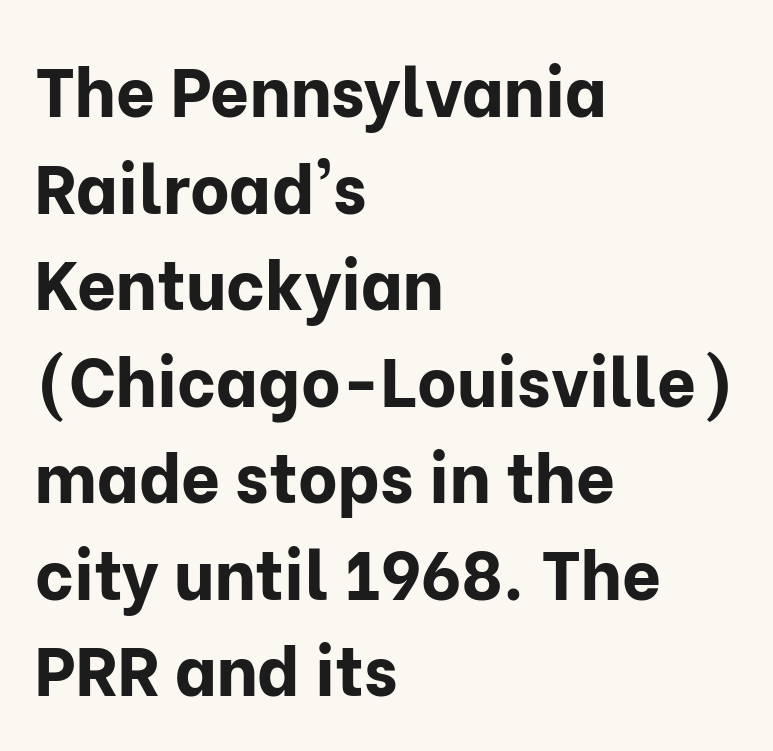
The image shows 68 px bold sans-serif type, upright; set left-aligned, normal line spacing (1.42x), normal letter spacing, not underlined; low stroke contrast and a medium x-height.
